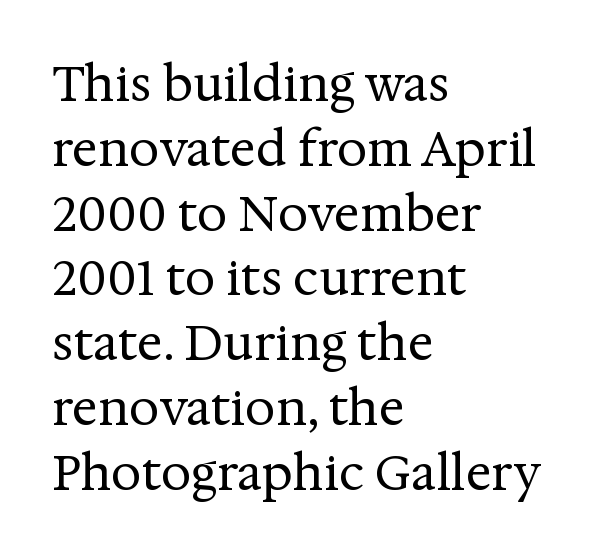
Q: Is the text bold? A: No.
Q: Is the text italic (slanted)? A: No, it is upright.
Q: Is the typeface a serif or a sans-serif typeface? A: Serif.
Q: Is the text underlined? A: No.
Q: How is the paragraph aligned? A: Left-aligned.
Q: Is the spacing between letters normal or unusually wide? A: Normal.
Q: Is the spacing between lines tight, normal or loose? A: Normal.
Q: Width (condensed, normal, or wide)? A: Normal.
Q: Stroke contrast? A: Medium.
Q: x-height? A: Medium.
Q: Monospaced? A: No.
